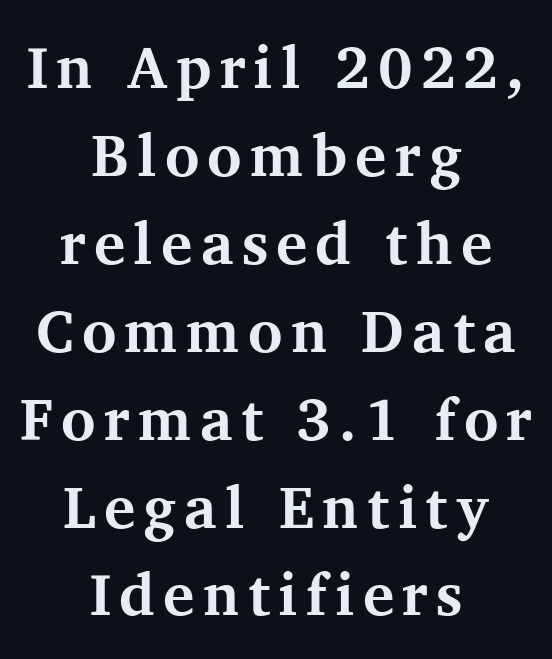
Q: Is the text bold? A: Yes.
Q: Is the text italic (slanted)? A: No, it is upright.
Q: Is the typeface a serif or a sans-serif typeface? A: Serif.
Q: Is the text underlined? A: No.
Q: How is the paragraph aligned? A: Centered.
Q: Is the spacing between lines tight, normal or loose? A: Normal.
Q: Width (condensed, normal, or wide)? A: Normal.
Q: Stroke contrast? A: Medium.
Q: x-height? A: Medium.
Q: Monospaced? A: No.
